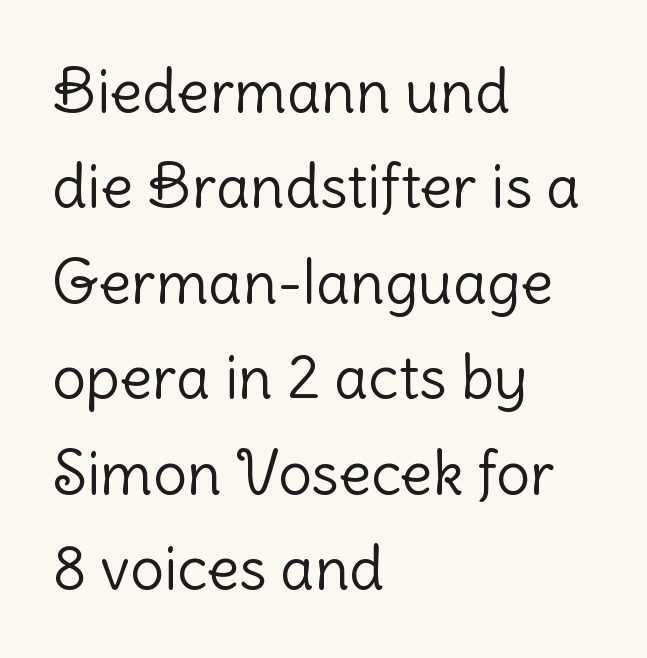
Q: Is the text bold? A: No.
Q: Is the text italic (slanted)? A: No, it is upright.
Q: Is the typeface a serif or a sans-serif typeface? A: Sans-serif.
Q: Is the text underlined? A: No.
Q: How is the paragraph aligned? A: Left-aligned.
Q: Is the spacing between letters normal or unusually wide? A: Normal.
Q: Is the spacing between lines tight, normal or loose? A: Normal.
Q: Width (condensed, normal, or wide)? A: Normal.
Q: Stroke contrast? A: Low.
Q: x-height? A: Medium.
Q: Monospaced? A: No.
